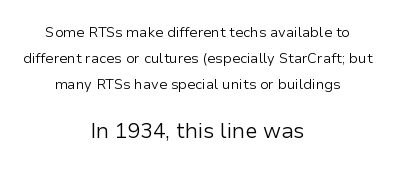
Q: Is the text bold? A: No.
Q: Is the text italic (slanted)? A: No, it is upright.
Q: Is the text underlined? A: No.
Q: How is the paragraph aligned? A: Centered.
Q: Is the spacing between letters normal or unusually wide? A: Normal.
Q: Which block of text is set in a larger size, the first (top) or the second (bottom)? A: The second (bottom) one.
